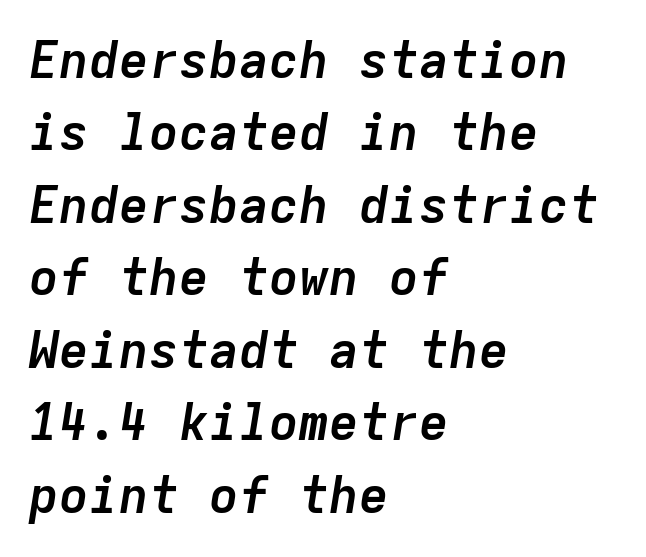
This rendering leaves character spacing at its baseline value. Which margin do the lines hug? The left one — the right edge is uneven. Observe the lean: these are italic letterforms. The glyphs are unaccompanied by any horizontal stroke below them. Does the leading feel generous? No, just average. Heft: maximum for text — a bold.
